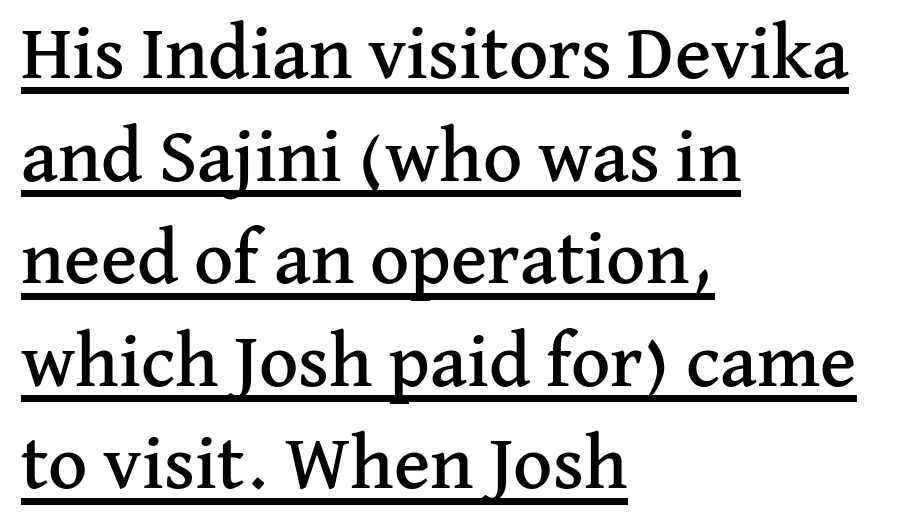
Think of a printed novel: that variable character pitch is what you see here. Honestly, the underline is the first thing you notice here. Upright lettering throughout. The text block is weighted toward the left margin, trailing off unevenly rightward.
